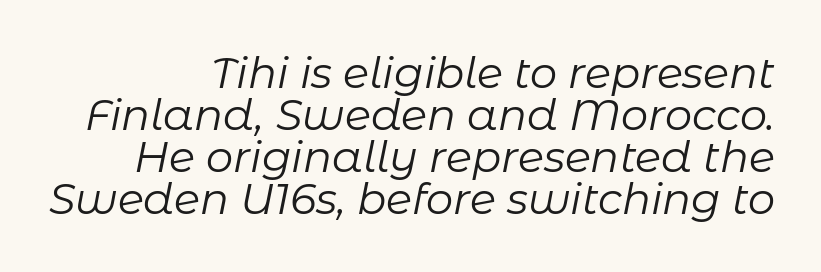
The image shows 43 px regular-weight type, italic (leaning right); set right-aligned, tight line spacing (0.98x), normal letter spacing, not underlined; low stroke contrast and a medium x-height.
